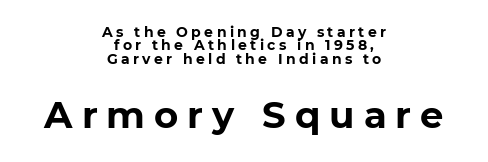
{"serif": "no", "italic": "no", "bold": "yes", "weight": "bold", "width": "normal", "stroke_contrast": "low", "x_height": "medium", "monospaced": "no", "underline": "no", "align": "center", "line_spacing": "tight", "line_spacing_ratio": 0.95, "letter_spacing": "wide", "letter_spacing_em": 0.24, "larger_block": "second", "size_ratio": 2.64, "glyph_px": 37}
